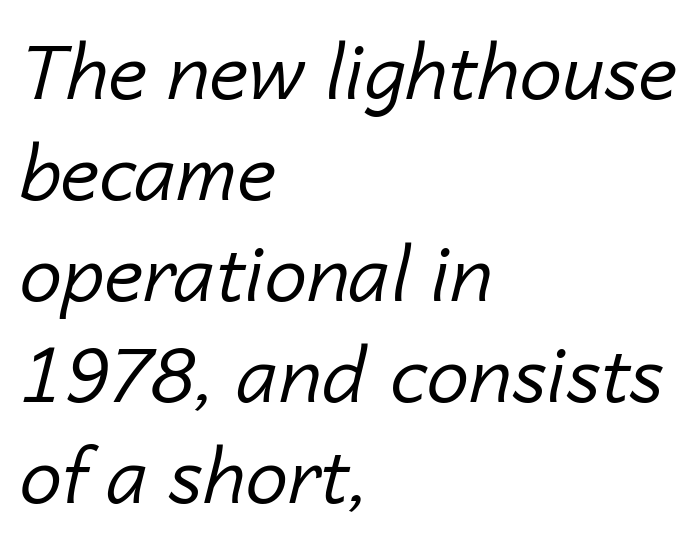
If you drew a ruler down the left edge, every line would touch it. These lines are rendered in a variable-pitch font. The lettering tilts uniformly, giving the passage an italic look. Summary of weight: not heavy and not bold.
